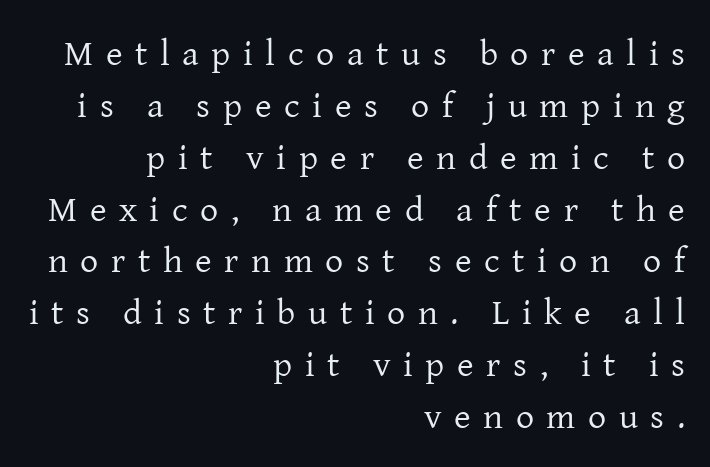
The image shows 36 px regular-weight serif type, upright; set right-aligned, normal line spacing (1.44x), unusually wide letter spacing (+0.35 em), not underlined; low stroke contrast and a medium x-height.
